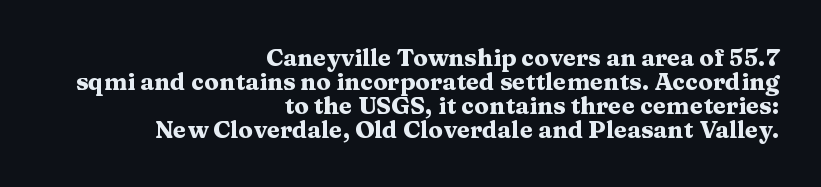
Just letters on the line, the space beneath them empty. Vertical spacing — tight. The typography opts for an upright posture over an oblique one. Caption: standard tracking, unaltered. One-word summary of the alignment: right. I'd describe the lettering as bold — thick and assertive.
